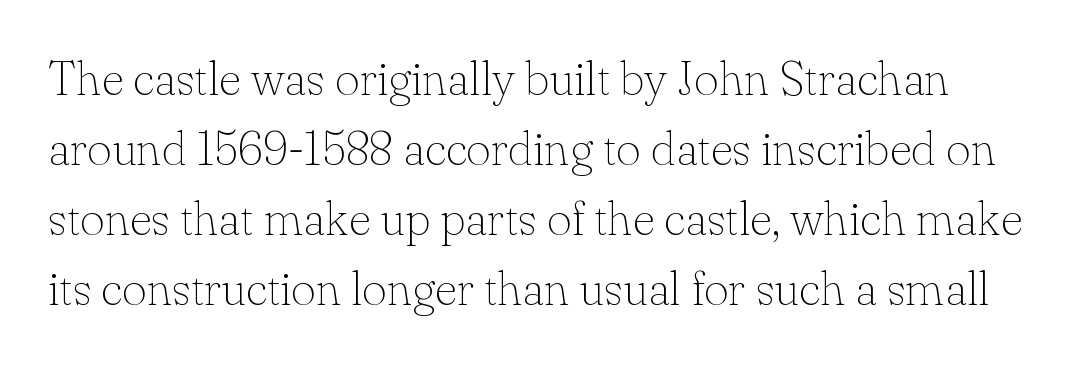
Q: Is the text bold? A: No.
Q: Is the text italic (slanted)? A: No, it is upright.
Q: Is the typeface a serif or a sans-serif typeface? A: Serif.
Q: Is the text underlined? A: No.
Q: Is the spacing between letters normal or unusually wide? A: Normal.
Q: Is the spacing between lines tight, normal or loose? A: Normal.
Q: Width (condensed, normal, or wide)? A: Normal.
Q: Stroke contrast? A: Low.
Q: x-height? A: Small.
Q: Monospaced? A: No.
